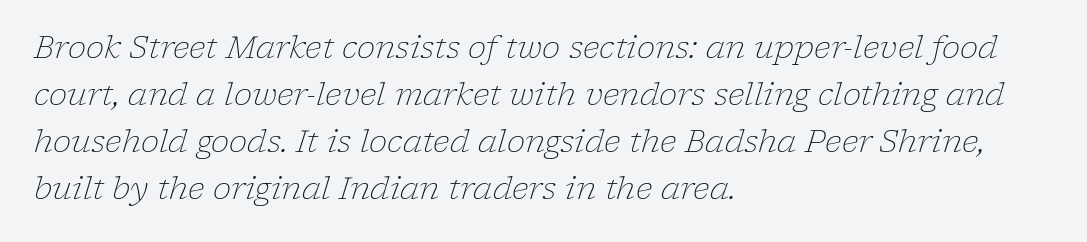
Letter spacing: default. Nobody drew a line under any word here. Notice how the passage keeps a crisp vertical edge on the left only. There's an unmistakable incline to the writing here. Serif or sans? Serif — the stroke terminals have little feet. The passage shown is typed in a proportional face where columns would drift.
